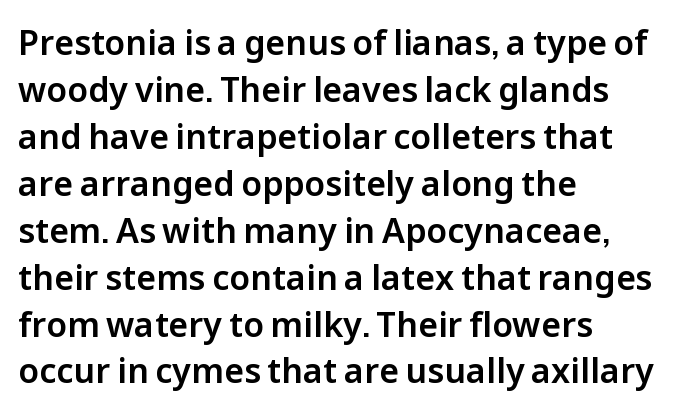
The image shows 34 px sans-serif type, upright; set left-aligned, normal line spacing (1.38x), normal letter spacing, not underlined; low stroke contrast and a medium x-height.
